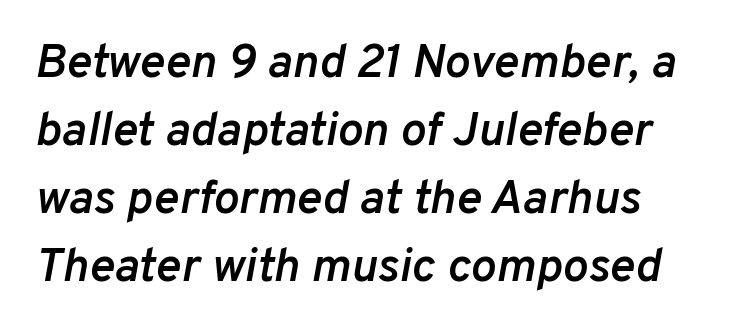
Proportional: the letters do not fall into vertical columns. The text carries the slant typical of an italic or oblique font. Bold? Not quite — semibold, heavier than regular but stopping short. Only glyphs here, with clear space below each row. The rows are spaced the way most documents space them. The rendering keeps characters at their native spacing.
